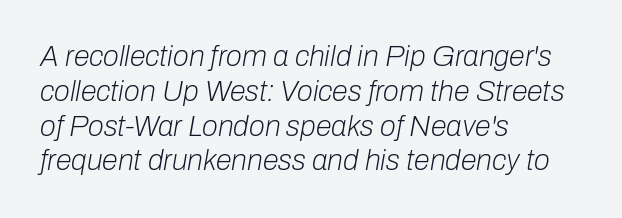
The image shows 29 px light type, italic (leaning right); set left-aligned, line spacing 1.2x, normal letter spacing, not underlined; low stroke contrast and a medium x-height.
